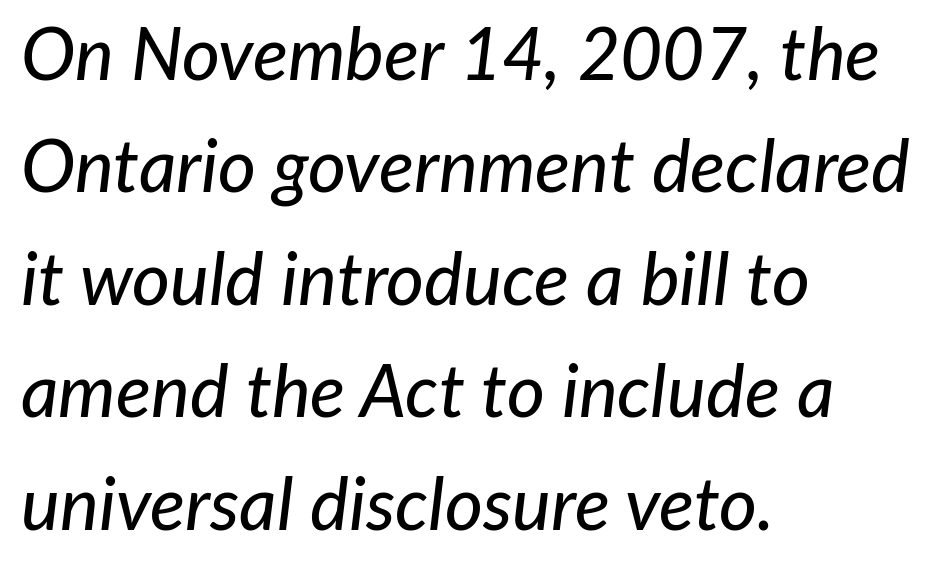
{"italic": "yes", "lean": "right", "slant_degrees": 7, "width": "normal", "stroke_contrast": "low", "x_height": "medium", "monospaced": "no", "underline": "no", "align": "left", "line_spacing": "normal", "line_spacing_ratio": 1.54, "letter_spacing": "normal", "letter_spacing_em": 0.0, "glyph_px": 73}
